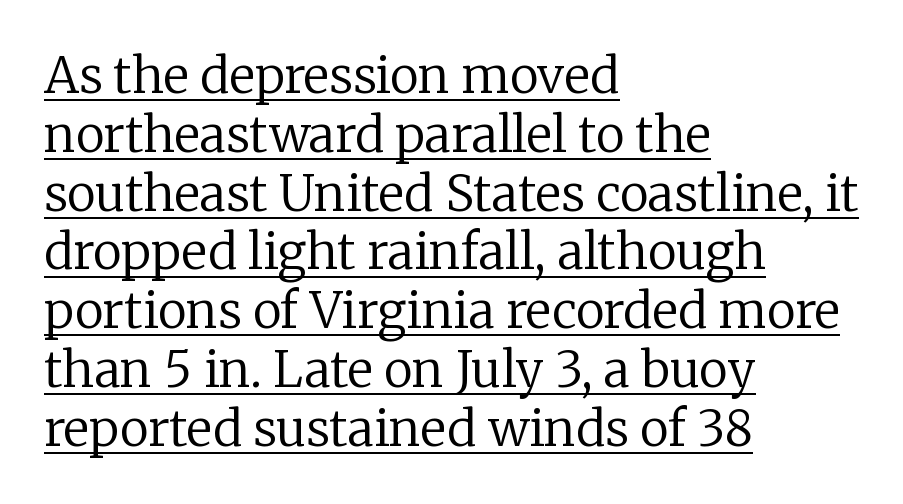
Q: Is the text bold? A: No.
Q: Is the text italic (slanted)? A: No, it is upright.
Q: Is the typeface a serif or a sans-serif typeface? A: Serif.
Q: Is the text underlined? A: Yes.
Q: How is the paragraph aligned? A: Left-aligned.
Q: Is the spacing between letters normal or unusually wide? A: Normal.
Q: Width (condensed, normal, or wide)? A: Normal.
Q: Stroke contrast? A: Low.
Q: x-height? A: Medium.
Q: Monospaced? A: No.
